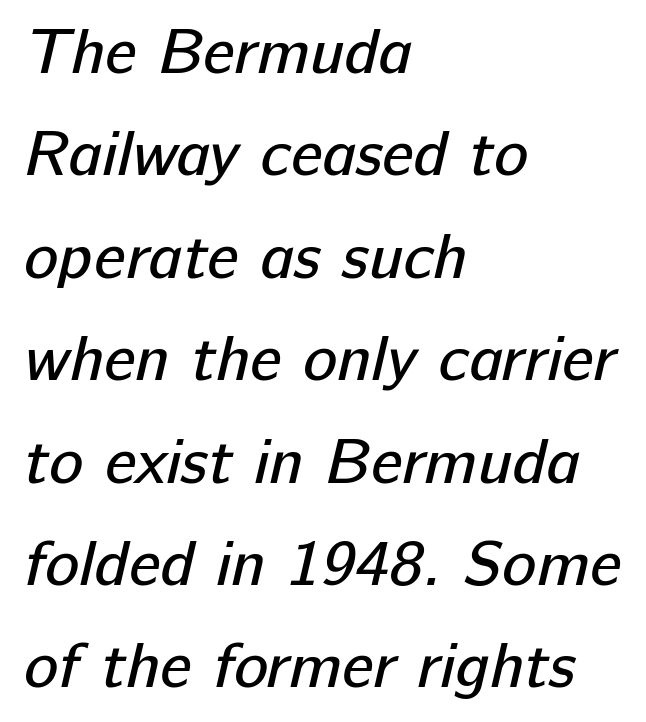
Students, note that the glyphs here touch the page at normal intervals. The font is comparable to plain body text, perhaps lighter. Rows of type keep a routine distance in the vertical direction. Lines of text with bare space underneath. Each letter keeps its own natural width here, so spacing adapts to shape.
